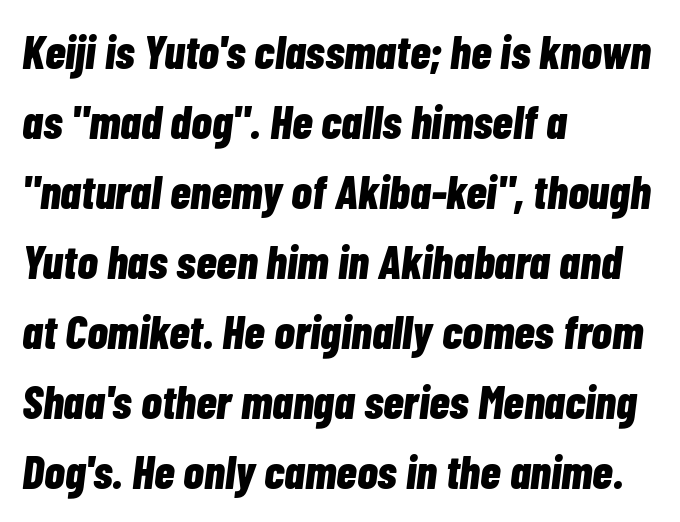
The image shows 47 px bold, condensed type, italic (leaning right); set left-aligned, normal line spacing (1.49x), normal letter spacing, not underlined; low stroke contrast and a medium x-height.
